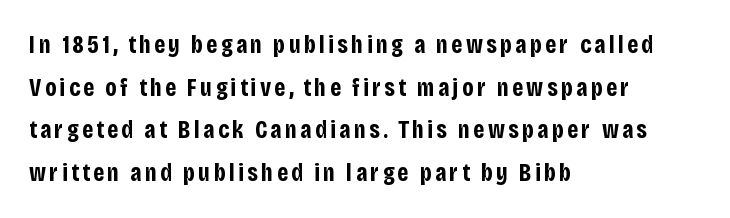
{"italic": "no", "bold": "yes", "underline": "no", "align": "left", "line_spacing_ratio": 1.71, "glyph_px": 25}
